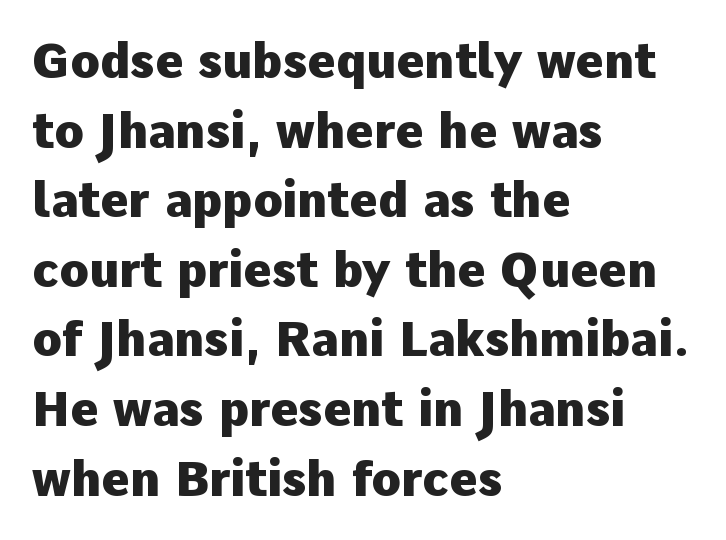
{"serif": "no", "italic": "no", "bold": "yes", "weight": "heavy", "width": "normal", "stroke_contrast": "low", "x_height": "medium", "monospaced": "no", "underline": "no", "align": "left", "line_spacing": "normal", "line_spacing_ratio": 1.45, "letter_spacing": "normal", "letter_spacing_em": 0.0, "glyph_px": 48}
